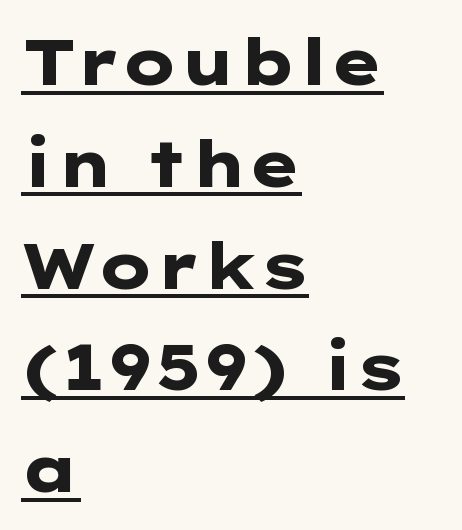
{"serif": "no", "italic": "no", "bold": "yes", "weight": "heavy", "width": "wide", "stroke_contrast": "low", "x_height": "medium", "underline": "yes", "align": "left", "line_spacing": "normal", "line_spacing_ratio": 1.59, "letter_spacing": "normal", "letter_spacing_em": 0.0, "glyph_px": 64}
